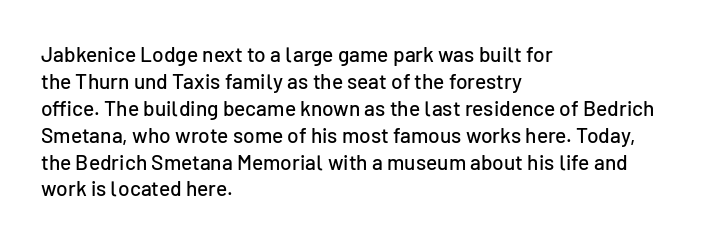
{"italic": "no", "underline": "no", "align": "left", "line_spacing": "normal", "line_spacing_ratio": 1.28, "letter_spacing": "normal", "letter_spacing_em": 0.0, "glyph_px": 21}
